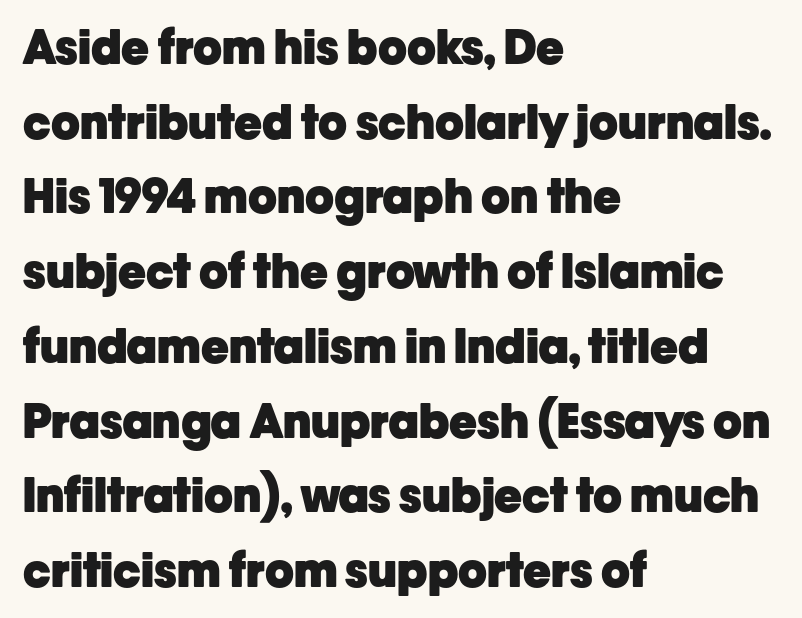
{"serif": "no", "italic": "no", "bold": "yes", "weight": "heavy", "width": "normal", "stroke_contrast": "low", "x_height": "medium", "monospaced": "no", "underline": "no", "align": "left", "line_spacing": "normal", "line_spacing_ratio": 1.59, "letter_spacing": "normal", "letter_spacing_em": 0.0, "glyph_px": 47}
